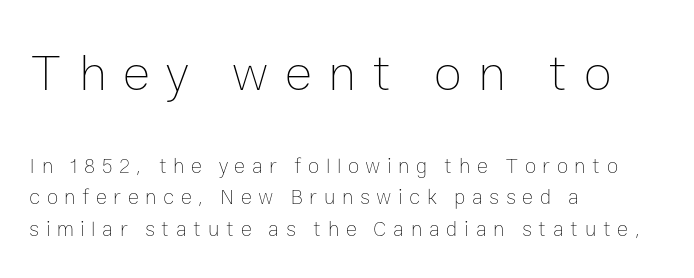
Q: Is the text bold? A: No.
Q: Is the text italic (slanted)? A: No, it is upright.
Q: Is the text underlined? A: No.
Q: How is the paragraph aligned? A: Left-aligned.
Q: Is the spacing between letters normal or unusually wide? A: Unusually wide.
Q: Is the spacing between lines tight, normal or loose? A: Normal.
Q: Which block of text is set in a larger size, the first (top) or the second (bottom)? A: The first (top) one.
Q: Width (condensed, normal, or wide)? A: Normal.
Q: Stroke contrast? A: Low.
Q: x-height? A: Medium.
Q: Monospaced? A: No.
